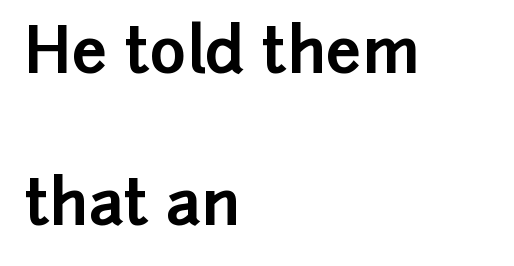
The image shows 63 px bold sans-serif type, upright; set left-aligned, loose line spacing (2.41x), normal letter spacing, not underlined; low stroke contrast and a medium x-height.
